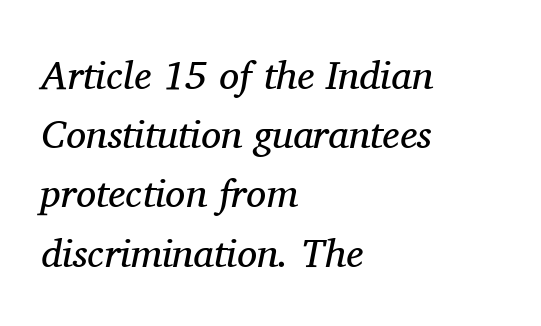
{"serif": "yes", "italic": "yes", "lean": "right", "slant_degrees": 11, "bold": "no", "weight": "regular", "width": "normal", "stroke_contrast": "medium", "x_height": "medium", "monospaced": "no", "underline": "no", "align": "left", "line_spacing": "normal", "line_spacing_ratio": 1.48, "letter_spacing": "normal", "letter_spacing_em": 0.0, "glyph_px": 40}
